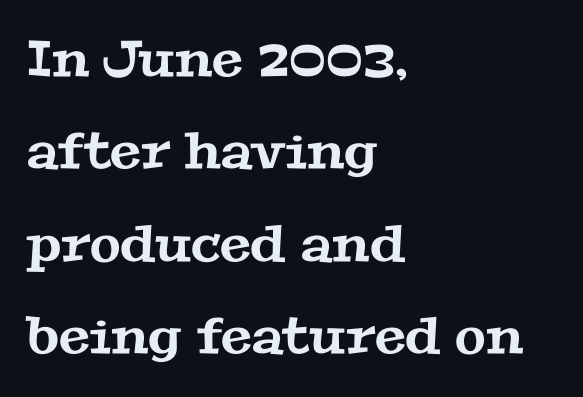
{"serif": "yes", "width": "wide", "stroke_contrast": "medium", "x_height": "medium", "monospaced": "no", "underline": "no", "align": "left", "line_spacing_ratio": 1.85, "letter_spacing": "normal", "letter_spacing_em": 0.0, "glyph_px": 50}
